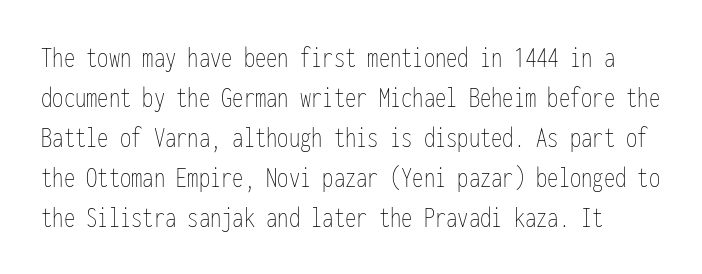
Letter spacing: default. Italic: no, the glyphs are upright roman. Leading matches the norm, producing a regular column. Each letter, wide or thin by design, is forced into the same width here.
